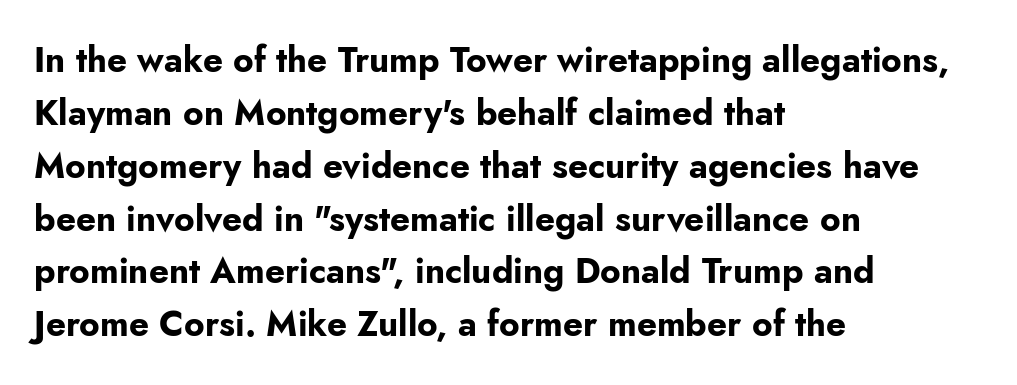
The image shows 35 px bold sans-serif type, upright; set left-aligned, normal line spacing (1.51x), normal letter spacing, not underlined; low stroke contrast and a small x-height.
